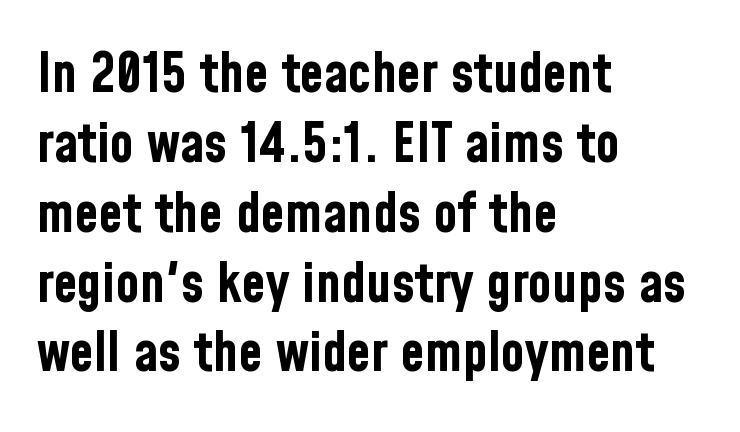
The image shows 55 px bold, condensed sans-serif type, upright; set left-aligned, normal line spacing (1.27x), normal letter spacing, not underlined; low stroke contrast and a medium x-height.
